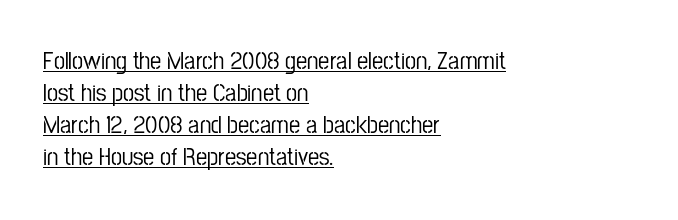
{"italic": "no", "underline": "yes", "align": "left", "line_spacing": "normal", "line_spacing_ratio": 1.28, "letter_spacing": "normal", "letter_spacing_em": 0.0, "glyph_px": 25}
